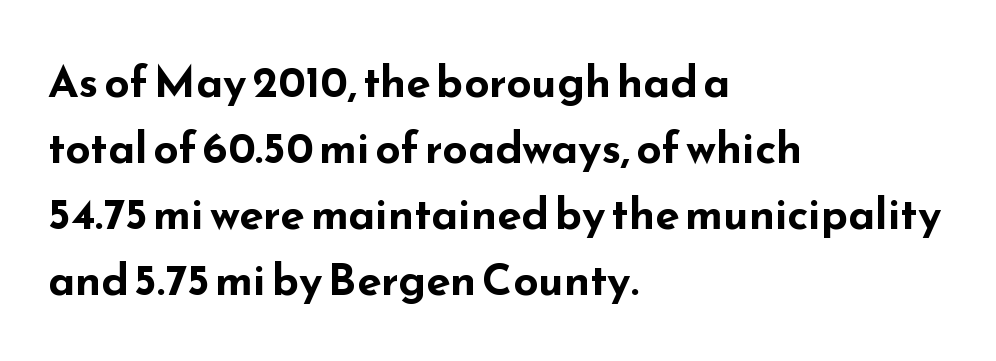
The strip under each line holds only bare page. Compared with a centered layout, this one pins lines to the left instead. Font category for this specimen: sans-serif. Looks like regular typesetting: each glyph gets only the width it needs.
